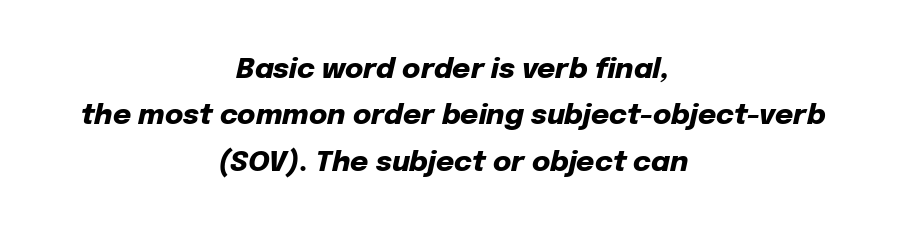
The image shows 28 px heavy type, italic (leaning right); set centered, normal line spacing (1.66x), normal letter spacing, not underlined; low stroke contrast and a medium x-height.
